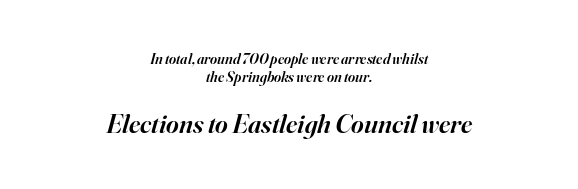
The typography opts for an oblique posture over an upright one. The sample has been set in demibold, a notch under bold. Casual observation: everything's sitting right in the middle. Inter-character spacing is left at the font's built-in metrics.
